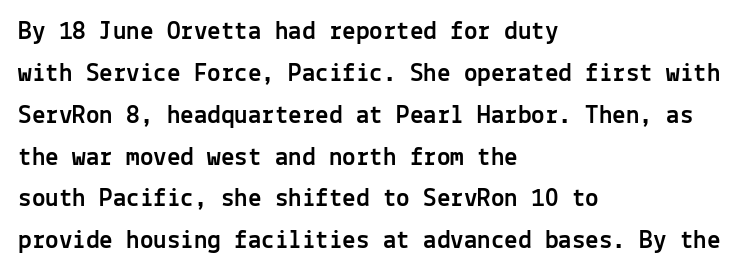
Decoration check: the copy has no underline. You can tell it's not italic because the verticals are truly vertical. Is the letter spacing exaggerated? No — it looks like the ordinary default. A classic flush-left, rag-right setting is used for this passage. Baseline-to-baseline distance is the conventional proportion of letter height.
